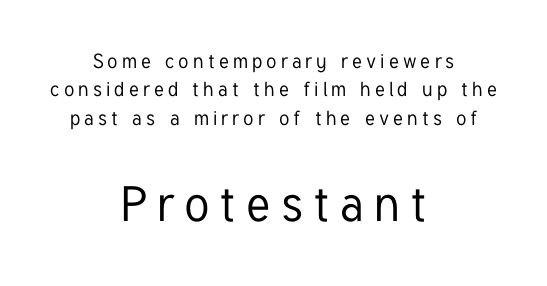
Rows of type keep a routine distance in the vertical direction. Descenders are the only things crossing below the line. These lines have a slow, spaced-out rhythm from letter to letter. Spacing verdict: proportional, widths tailored to each character. The passage shown is typeset with a sans-serif family.
